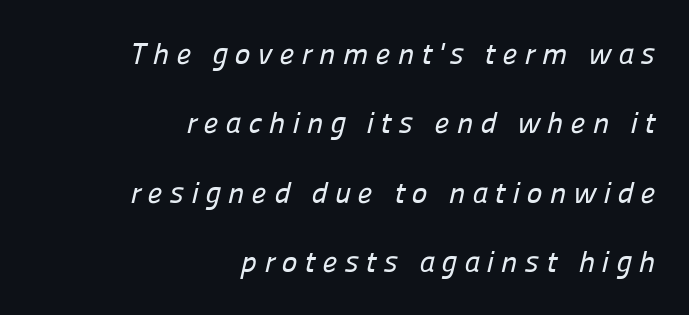
{"serif": "no", "width": "normal", "stroke_contrast": "low", "x_height": "medium", "monospaced": "no", "underline": "no", "align": "right", "line_spacing": "loose", "line_spacing_ratio": 2.31, "letter_spacing": "wide", "letter_spacing_em": 0.23, "glyph_px": 30}
